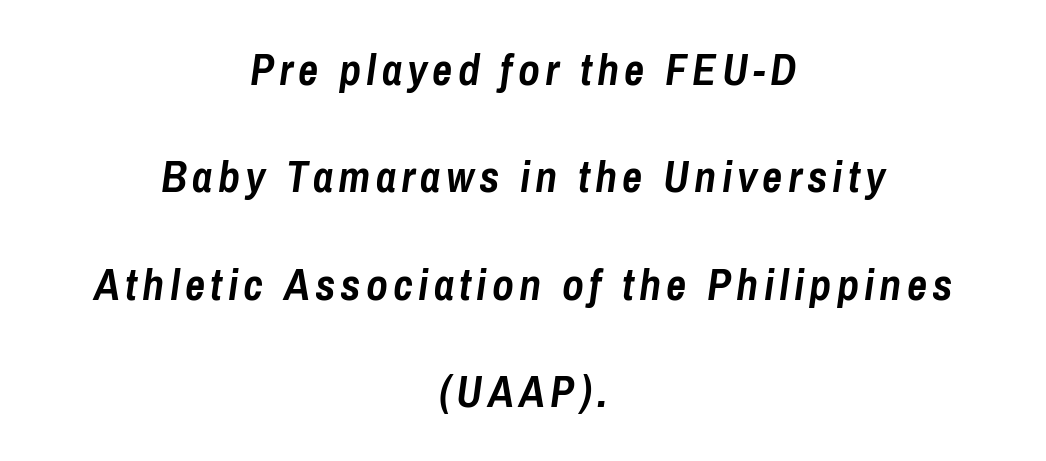
Each line is balanced around a shared central axis. Glance below the letters and you will spot only blank space. The rendering uses a bold face; every stroke is thick and dark. Summary of vertical rhythm: relaxed, with wide interline spacing. This sample has the flowing, uneven cadence of proportional lettering. Quick note: italic.
